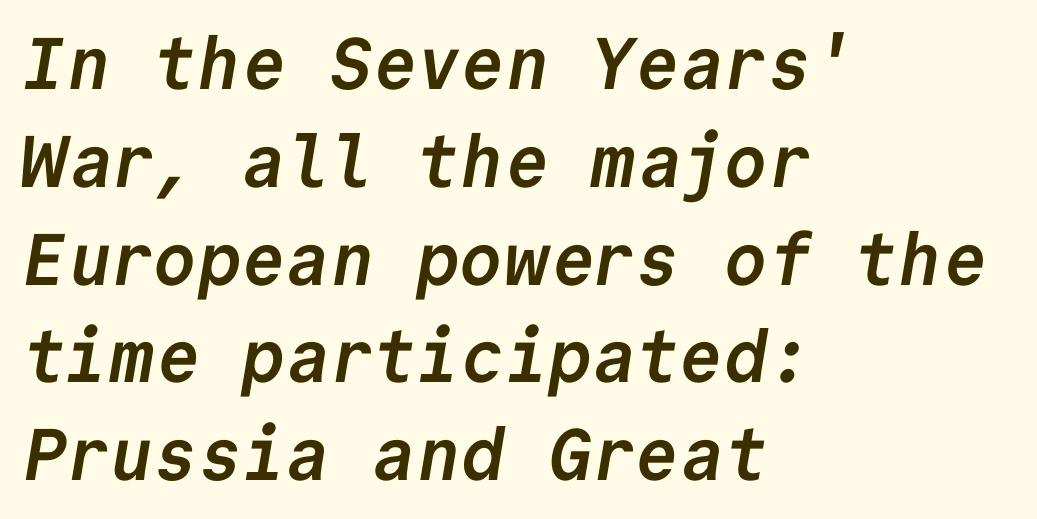
The image shows 73 px semibold sans-serif type, monospaced; set left-aligned, normal line spacing (1.34x), normal letter spacing, not underlined; low stroke contrast and a medium x-height.
